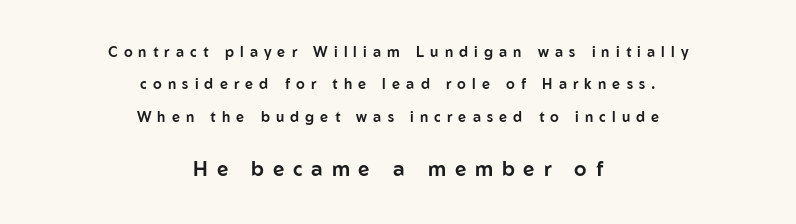
The image shows 20 px text type, upright; set centered, loose line spacing (2.32x), unusually wide letter spacing (+0.44 em), not underlined; the second (bottom) block is 1.43x larger.
